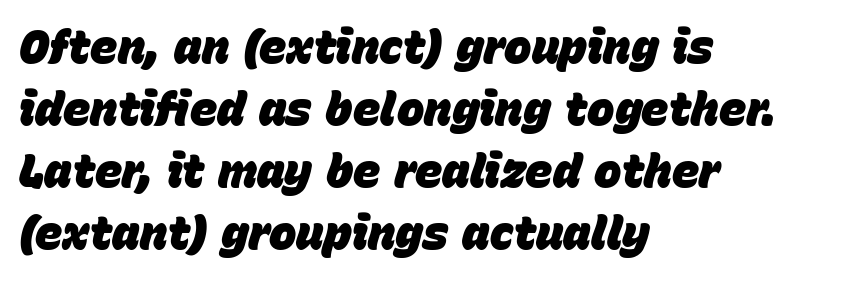
{"italic": "yes", "lean": "right", "slant_degrees": 15, "bold": "yes", "weight": "heavy", "width": "normal", "stroke_contrast": "low", "x_height": "large", "monospaced": "no", "underline": "no", "align": "left", "line_spacing": "normal", "line_spacing_ratio": 1.35, "letter_spacing": "normal", "letter_spacing_em": 0.0, "glyph_px": 46}
